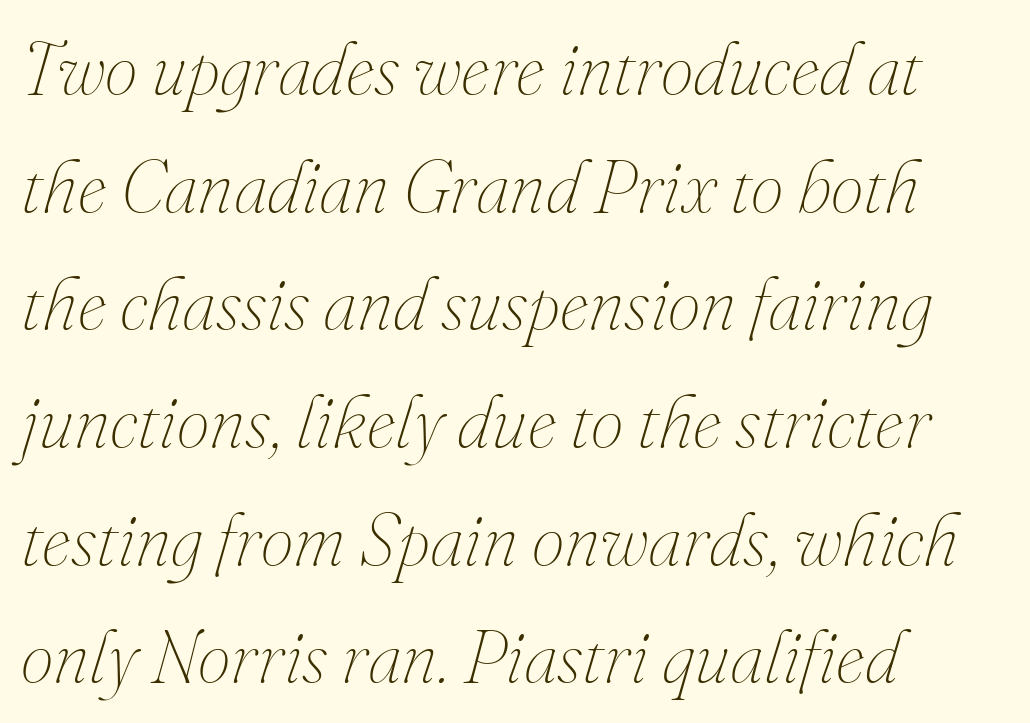
Caption: standard tracking, unaltered. The whole block is typeset with a tilt. Short and long lines alike share a common starting point at left. Descenders hang freely into open space. These lines are rendered in a variable-pitch font.
